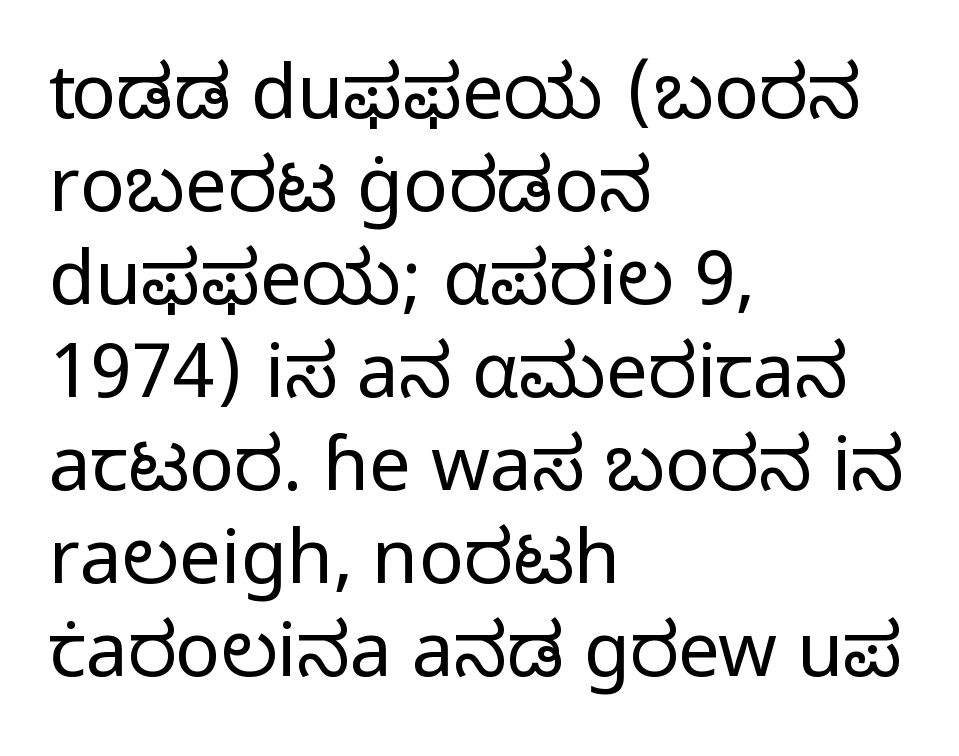
{"serif": "no", "italic": "no", "bold": "no", "weight": "regular", "width": "normal", "stroke_contrast": "low", "x_height": "medium", "monospaced": "no", "underline": "no", "align": "left", "line_spacing_ratio": 1.24, "letter_spacing": "normal", "letter_spacing_em": 0.0, "glyph_px": 75}
